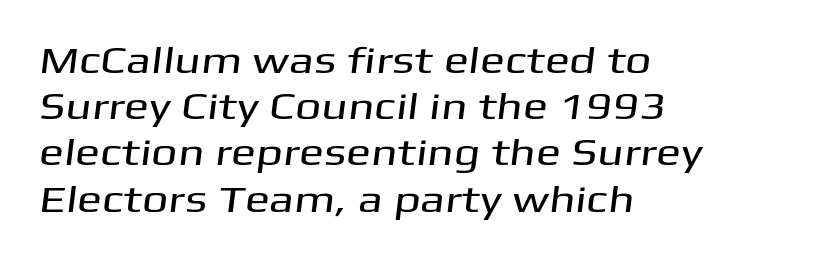
The image shows 37 px wide sans-serif type; set left-aligned, normal line spacing (1.25x), normal letter spacing, not underlined; medium stroke contrast and a medium x-height.
